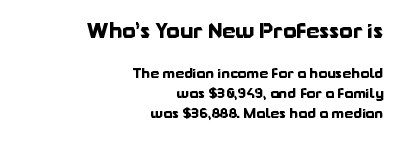
The image shows 21 px bold type, upright; set right-aligned, normal line spacing (1.41x), normal letter spacing, not underlined; the first (top) block is 1.5x larger.
